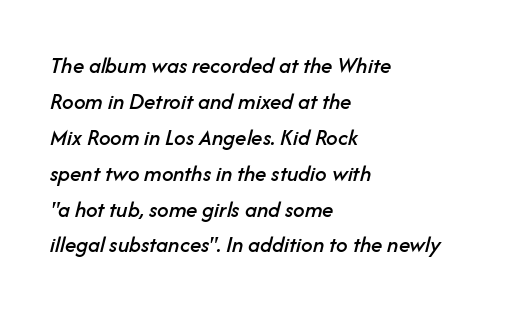
A classic flush-left, rag-right setting is used for this passage. Each new line begins a customary step beneath the previous one. No word sits above an underline. Italic? Definitely — the glyphs are oblique.
